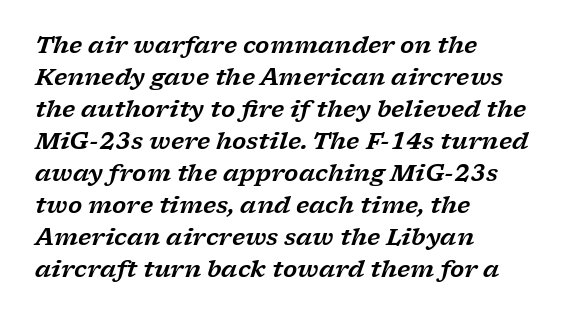
The image shows 23 px text type, italic (leaning right); set left-aligned, normal line spacing (1.39x), normal letter spacing, not underlined.
